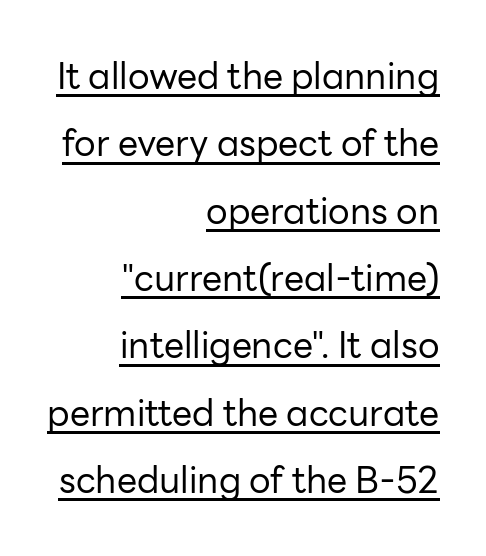
The image shows 36 px regular-weight sans-serif type, upright; set right-aligned, line spacing 1.87x, normal letter spacing, underlined; low stroke contrast and a medium x-height.
